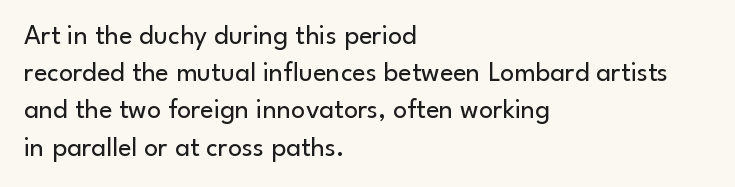
Ascenders rise straight up at ninety degrees. The face used here is rendered with its standard letterfit. In CSS terms this would be text-align: left. Do the characters align in a grid? No, the font is proportional.
